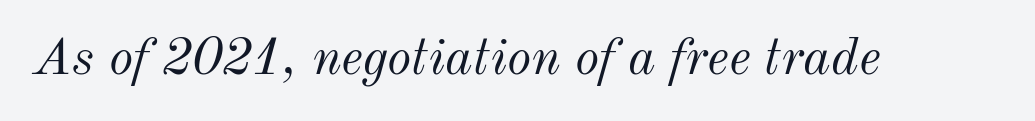
The image shows 52 px light type, italic (leaning right); set normal letter spacing, not underlined; medium stroke contrast and a small x-height.
